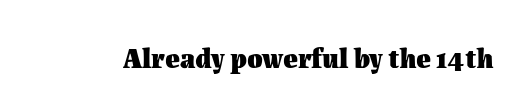
{"italic": "no", "bold": "yes", "weight": "heavy", "width": "normal", "stroke_contrast": "medium", "x_height": "medium", "monospaced": "no", "underline": "no", "letter_spacing": "normal", "letter_spacing_em": 0.0, "glyph_px": 28}
